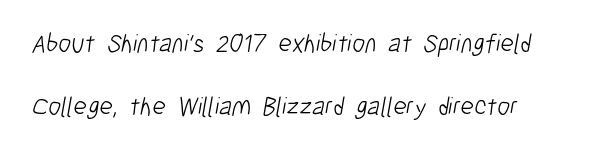
{"bold": "no", "underline": "no", "align": "left", "line_spacing": "loose", "line_spacing_ratio": 2.41, "letter_spacing": "normal", "letter_spacing_em": 0.0, "glyph_px": 26}
